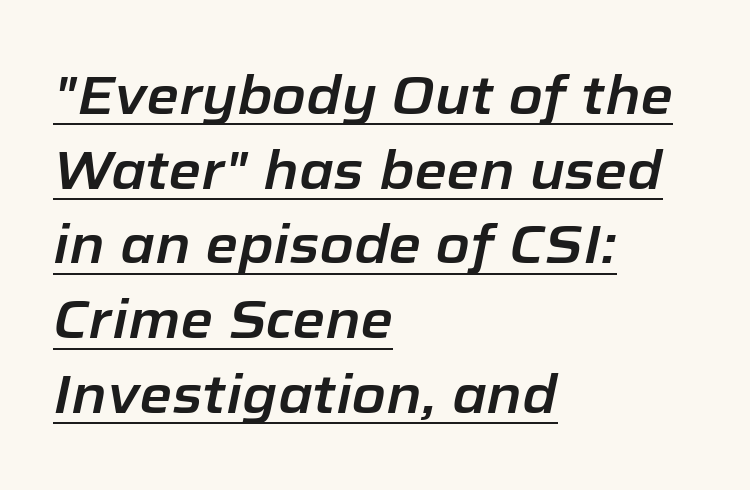
Q: Is the text italic (slanted)? A: Yes, it leans right by about 12 degrees.
Q: Is the text underlined? A: Yes.
Q: How is the paragraph aligned? A: Left-aligned.
Q: Is the spacing between letters normal or unusually wide? A: Normal.
Q: Is the spacing between lines tight, normal or loose? A: Normal.
Q: Width (condensed, normal, or wide)? A: Normal.
Q: Stroke contrast? A: Low.
Q: x-height? A: Medium.
Q: Monospaced? A: No.
